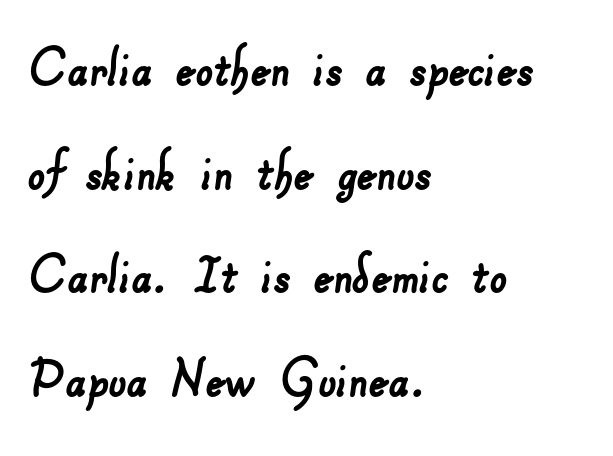
The image shows 62 px sans-serif type; set left-aligned, normal line spacing (1.67x), normal letter spacing, not underlined; low stroke contrast and a small x-height.
